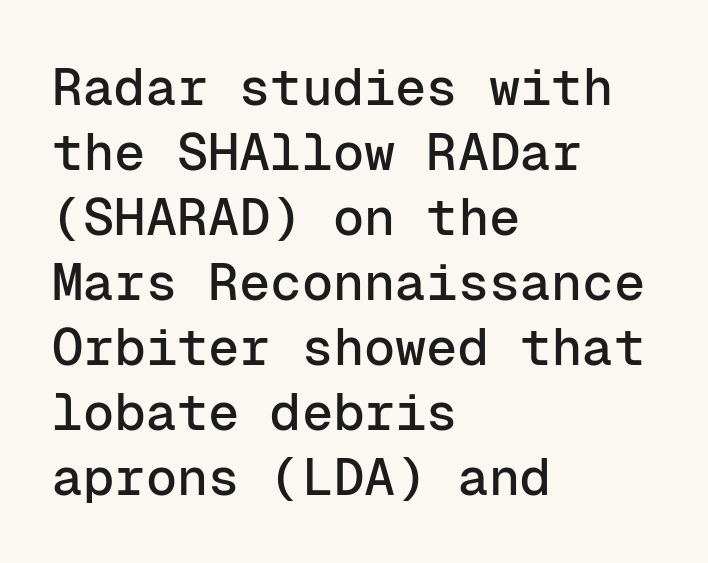
The image shows 52 px sans-serif type, upright, monospaced; set left-aligned, normal line spacing (1.25x), normal letter spacing, not underlined; low stroke contrast and a medium x-height.
